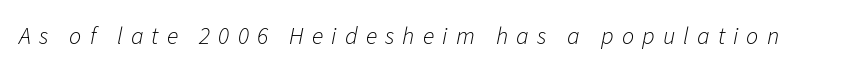
Between one letter and the next there's a generous, obvious gap. Honestly, there is no underline to notice here at all. The typesetting does not lean heavy: it is not bold. The whole block is typeset with a tilt.
